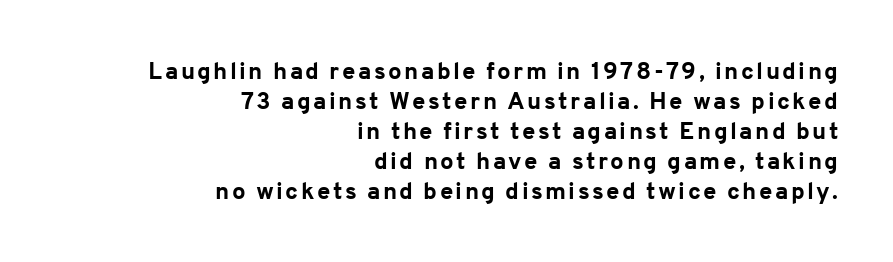
A student would call this right alignment; a typographer would say flush right, rag left. On the weight axis this lands at bold, roughly 700. One glance says typical: line gaps are just what's usual. Style check: upright.
